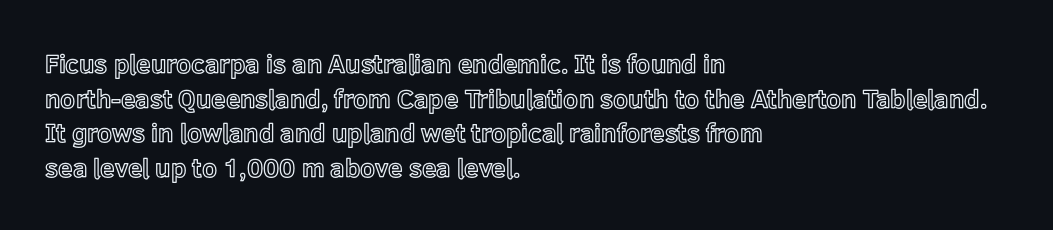
Reading down the block, your eye returns to a fixed left position each line. The line-height multiplier appears to be the usual default. Anything drawn beneath the words? Only blank space. Nope, not italic — everything's standing straight. No extra tracking has been applied to these lines.
